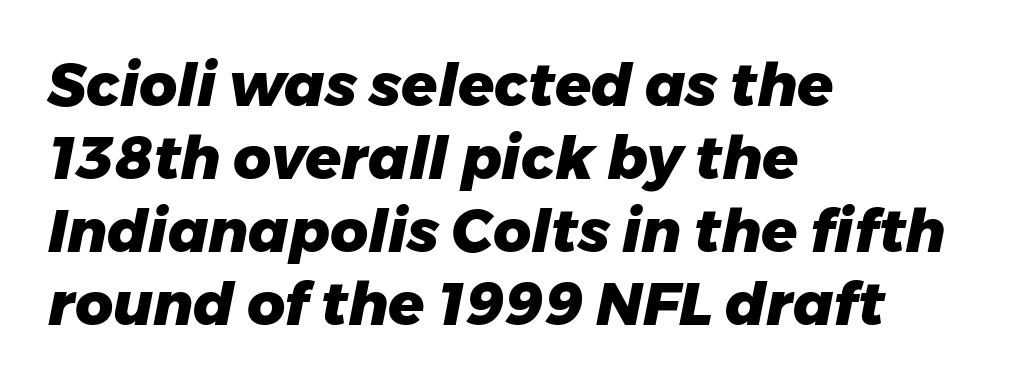
Is the type bold? Yes — the strokes are clearly thick and heavy. A student would call this left alignment; a typographer would say flush left, rag right. Designer's note — italics engaged. The rendering uses natural spacing where letterforms have individual widths. Nobody touched the tracking dial on this one.
